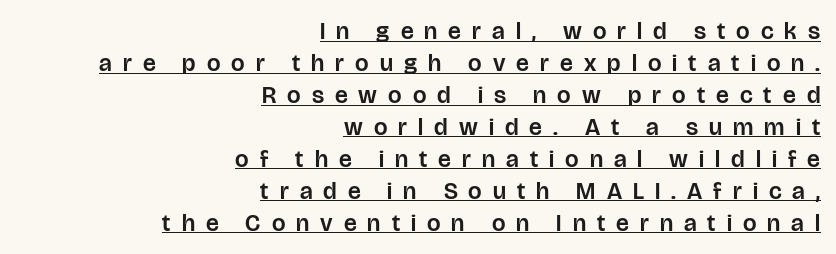
Nope, not italic — everything's standing straight. What stands out about the letter spacing? Its width — letters are far apart. The words here are underlined. Where is the straight margin? On the right. Vertically, the passage feels balanced, rows spaced as you'd expect.
